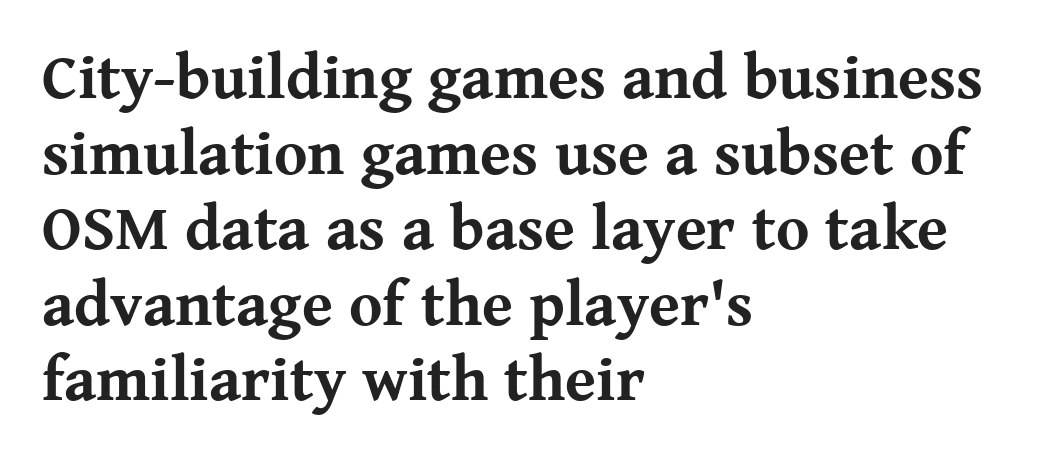
{"serif": "yes", "italic": "no", "bold": "yes", "weight": "bold", "width": "normal", "stroke_contrast": "medium", "x_height": "medium", "monospaced": "no", "underline": "no", "align": "left", "line_spacing_ratio": 1.2, "letter_spacing": "normal", "letter_spacing_em": 0.0, "glyph_px": 63}
